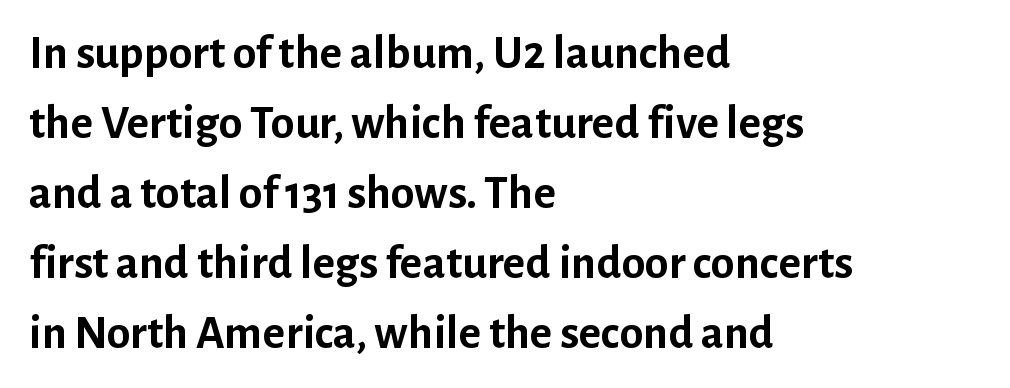
Q: Is the text bold? A: Yes.
Q: Is the text italic (slanted)? A: No, it is upright.
Q: Is the typeface a serif or a sans-serif typeface? A: Sans-serif.
Q: Is the text underlined? A: No.
Q: How is the paragraph aligned? A: Left-aligned.
Q: Is the spacing between letters normal or unusually wide? A: Normal.
Q: Is the spacing between lines tight, normal or loose? A: Normal.
Q: Width (condensed, normal, or wide)? A: Normal.
Q: Stroke contrast? A: Low.
Q: x-height? A: Medium.
Q: Monospaced? A: No.
